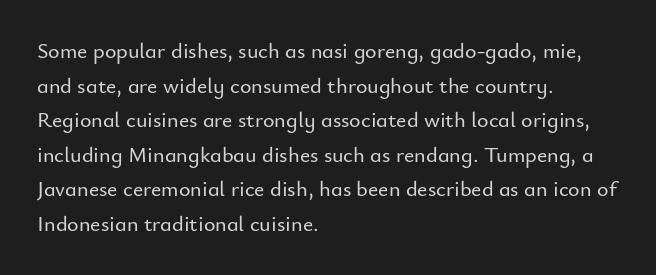
Q: Is the text italic (slanted)? A: No, it is upright.
Q: Is the text underlined? A: No.
Q: How is the paragraph aligned? A: Left-aligned.
Q: Is the spacing between letters normal or unusually wide? A: Normal.
Q: Is the spacing between lines tight, normal or loose? A: Normal.
